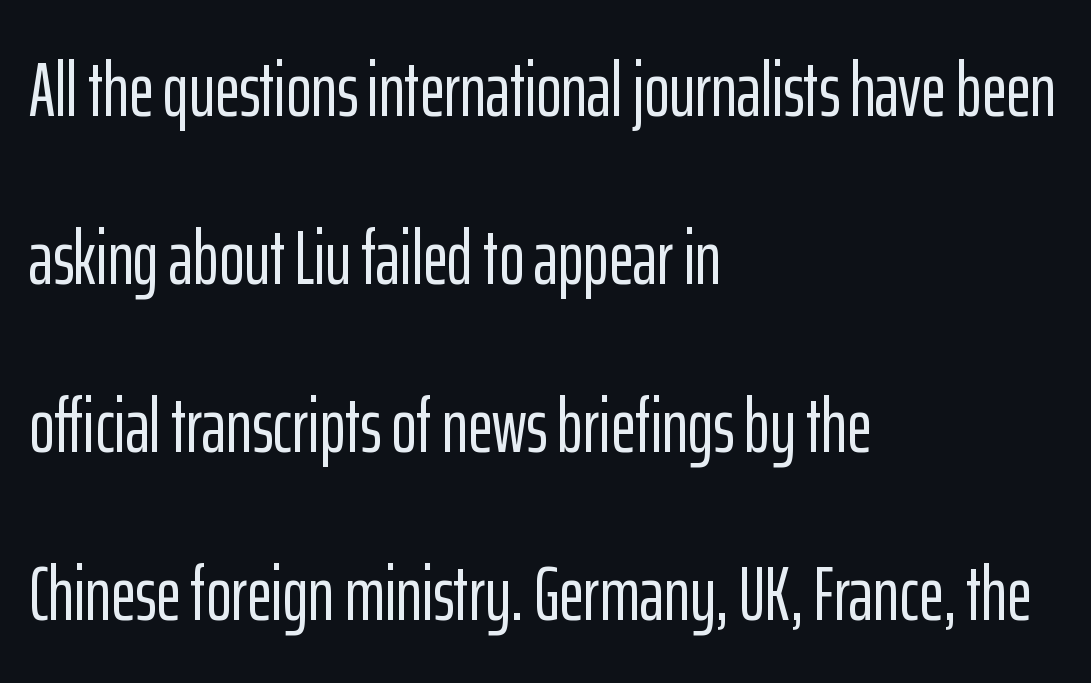
Widely set lines give the paragraph a tall, airy silhouette. I'd call this a sans setting — the letters go barefoot. Where is the straight margin? On the left. Italic? Not at all — the glyphs are vertical.
